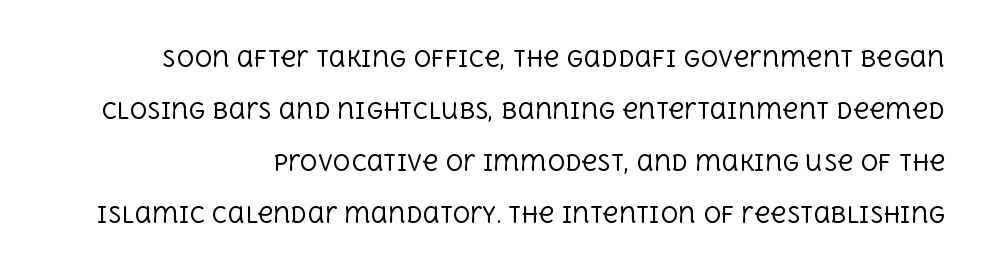
The image shows 22 px text type, upright; set loose line spacing (2.36x), normal letter spacing, not underlined.
